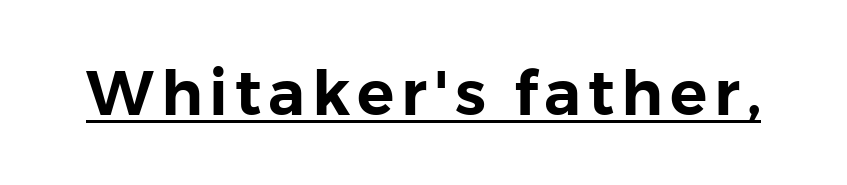
The passage shown is typed in a proportional face where columns would drift. The lettering is marked with a stroke running underneath it. Are there feet on the stems? There aren't — it's a sans. A roman cut, with each character standing at attention.
